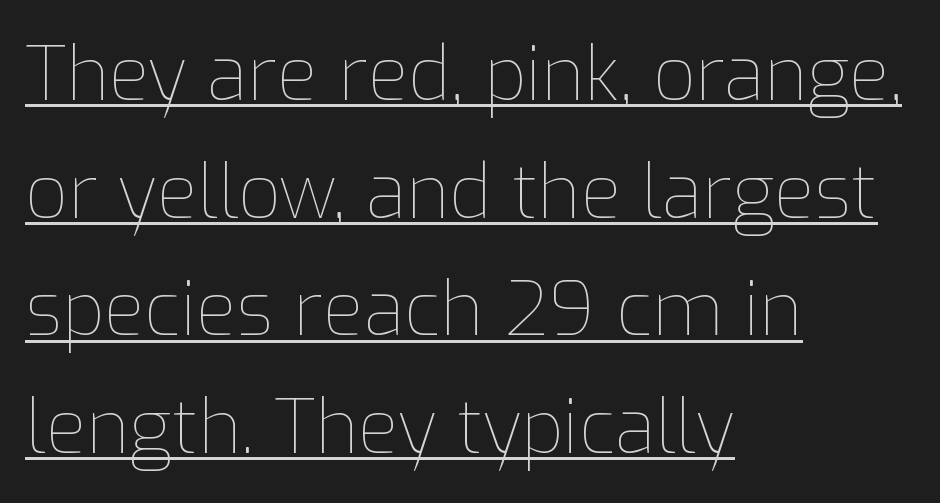
{"italic": "no", "bold": "no", "weight": "thin", "width": "normal", "stroke_contrast": "low", "x_height": "medium", "monospaced": "no", "underline": "yes", "align": "left", "line_spacing": "normal", "line_spacing_ratio": 1.59, "letter_spacing": "normal", "letter_spacing_em": 0.0, "glyph_px": 74}
